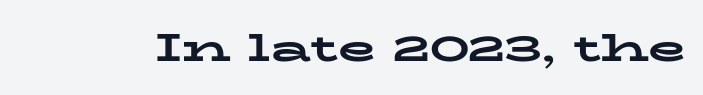
The image shows 39 px bold, wide serif type, upright; set normal letter spacing, not underlined; low stroke contrast and a medium x-height.
